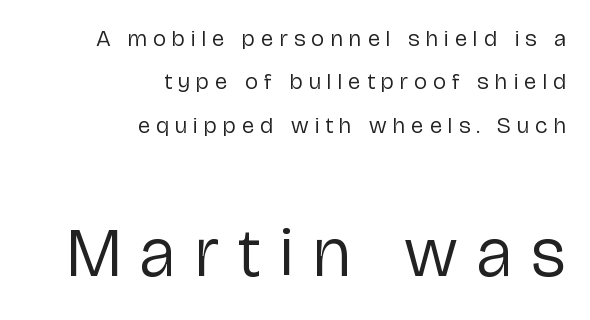
{"serif": "no", "italic": "no", "bold": "no", "weight": "regular", "width": "normal", "stroke_contrast": "low", "x_height": "medium", "monospaced": "no", "underline": "no", "align": "right", "line_spacing_ratio": 1.89, "letter_spacing": "wide", "letter_spacing_em": 0.27, "larger_block": "second", "size_ratio": 3.04, "glyph_px": 70}
